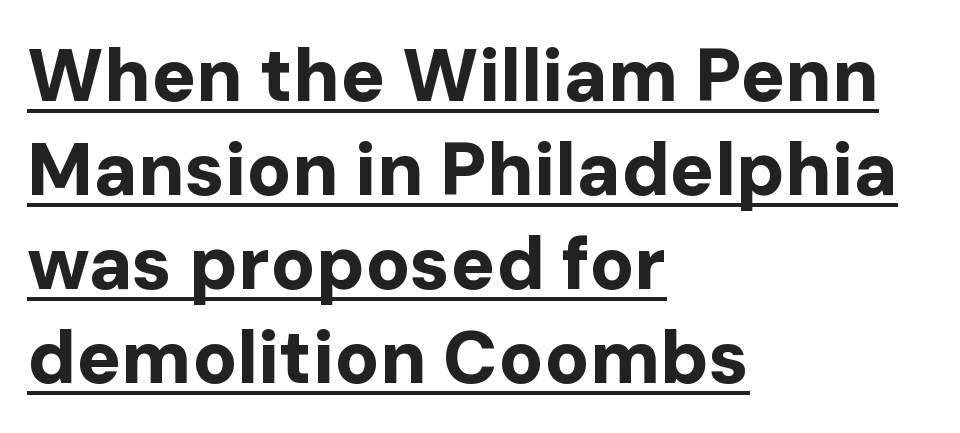
Q: Is the text bold? A: Yes.
Q: Is the text italic (slanted)? A: No, it is upright.
Q: Is the typeface a serif or a sans-serif typeface? A: Sans-serif.
Q: Is the text underlined? A: Yes.
Q: How is the paragraph aligned? A: Left-aligned.
Q: Is the spacing between letters normal or unusually wide? A: Normal.
Q: Is the spacing between lines tight, normal or loose? A: Normal.
Q: Width (condensed, normal, or wide)? A: Normal.
Q: Stroke contrast? A: Low.
Q: x-height? A: Medium.
Q: Monospaced? A: No.
